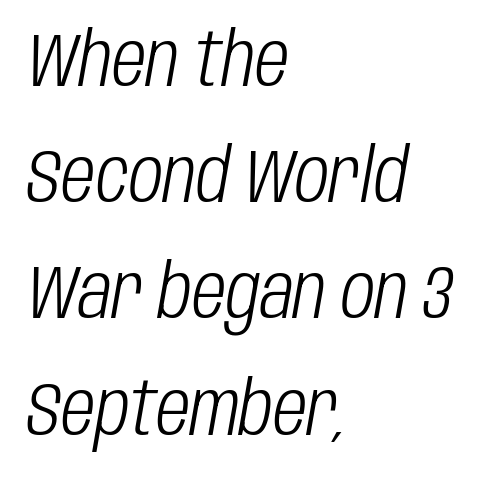
Q: Is the text bold? A: No.
Q: Is the text italic (slanted)? A: Yes, it leans right by about 10 degrees.
Q: Is the text underlined? A: No.
Q: How is the paragraph aligned? A: Left-aligned.
Q: Is the spacing between letters normal or unusually wide? A: Normal.
Q: Is the spacing between lines tight, normal or loose? A: Normal.
Q: Width (condensed, normal, or wide)? A: Condensed.
Q: Stroke contrast? A: Low.
Q: x-height? A: Large.
Q: Monospaced? A: No.
